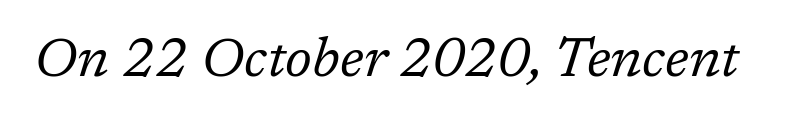
A bare baseline throughout the passage. Is this a heavy cut? Hardly; it is regular or lighter. Each letter's strokes conclude with small projecting serifs. Rendered with sloped, italic letterforms.
